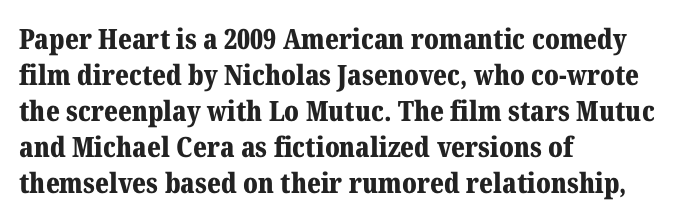
The image shows 28 px bold serif type, upright; set left-aligned, normal line spacing (1.29x), normal letter spacing, not underlined; medium stroke contrast and a medium x-height.
